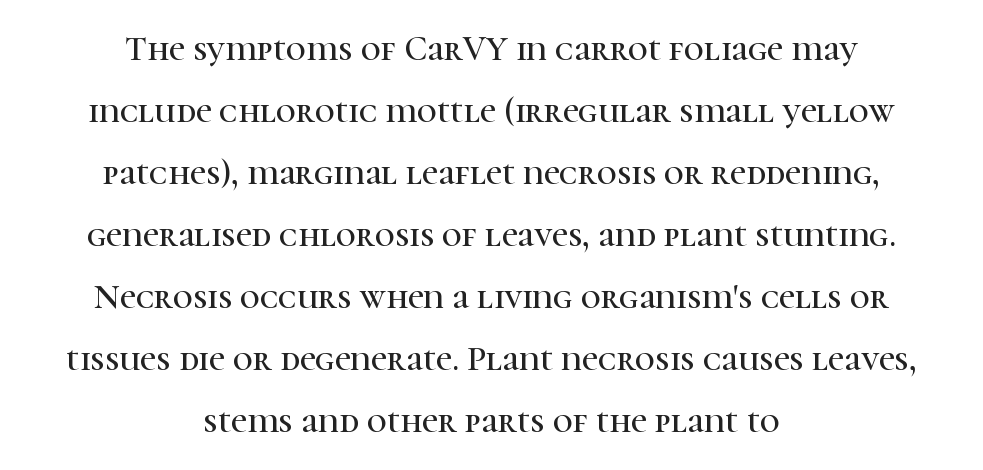
Q: Is the text italic (slanted)? A: No, it is upright.
Q: Is the typeface a serif or a sans-serif typeface? A: Serif.
Q: Is the text underlined? A: No.
Q: How is the paragraph aligned? A: Centered.
Q: Is the spacing between letters normal or unusually wide? A: Normal.
Q: Width (condensed, normal, or wide)? A: Normal.
Q: Stroke contrast? A: High.
Q: x-height? A: Medium.
Q: Monospaced? A: No.
